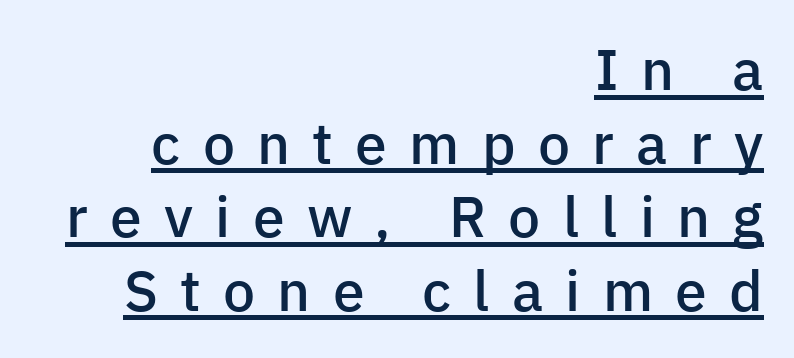
The image shows 57 px semibold sans-serif type, upright; set right-aligned, normal line spacing (1.29x), unusually wide letter spacing (+0.39 em), underlined; low stroke contrast and a medium x-height.
